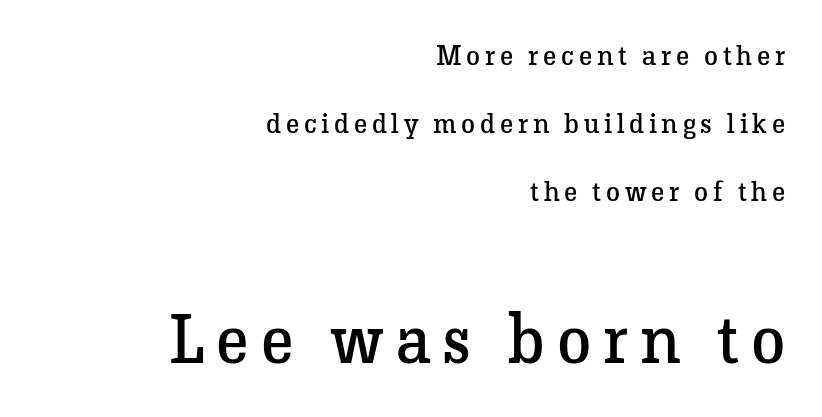
{"serif": "yes", "italic": "no", "bold": "no", "weight": "regular", "width": "normal", "stroke_contrast": "low", "x_height": "medium", "monospaced": "no", "underline": "no", "align": "right", "line_spacing": "loose", "line_spacing_ratio": 2.42, "larger_block": "second", "size_ratio": 2.46, "glyph_px": 69}
